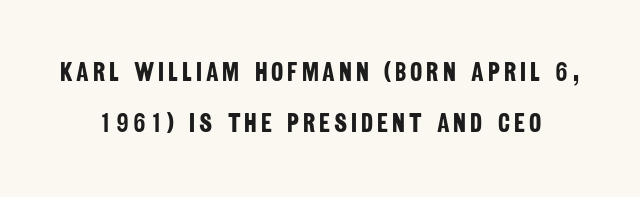
{"bold": "yes", "underline": "no", "line_spacing": "loose", "line_spacing_ratio": 1.98, "glyph_px": 26}
